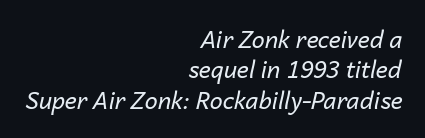
Baseline-to-baseline distance is the conventional proportion of letter height. A quiet, ordinary-to-light weight characterises the typeface. Unmarked baselines from the first word to the last. All the whitespace from short lines collects on the left. The face used here is rendered with its standard letterfit.
